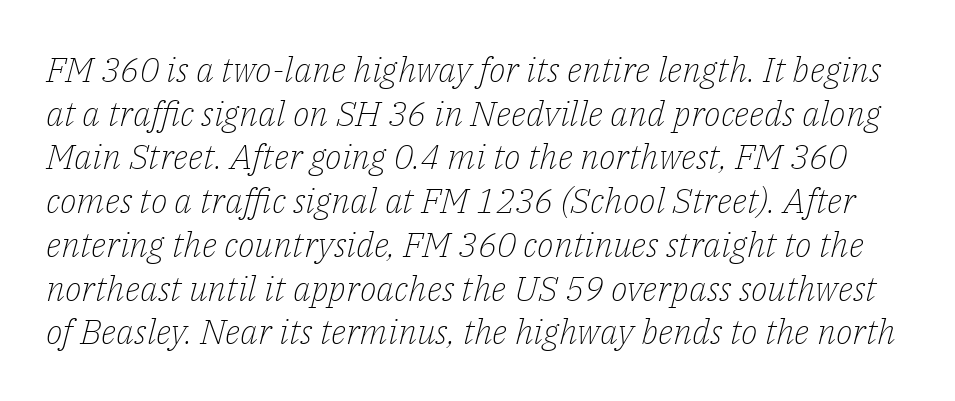
Q: Is the text bold? A: No.
Q: Is the text italic (slanted)? A: Yes, it leans right by about 14 degrees.
Q: Is the typeface a serif or a sans-serif typeface? A: Serif.
Q: Is the text underlined? A: No.
Q: Is the spacing between letters normal or unusually wide? A: Normal.
Q: Is the spacing between lines tight, normal or loose? A: Normal.
Q: Width (condensed, normal, or wide)? A: Normal.
Q: Stroke contrast? A: Low.
Q: x-height? A: Medium.
Q: Monospaced? A: No.
